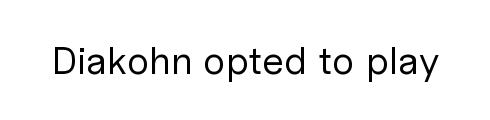
{"serif": "no", "italic": "no", "bold": "no", "weight": "regular", "width": "normal", "stroke_contrast": "low", "x_height": "medium", "monospaced": "no", "underline": "no", "letter_spacing": "normal", "letter_spacing_em": 0.0, "glyph_px": 39}
